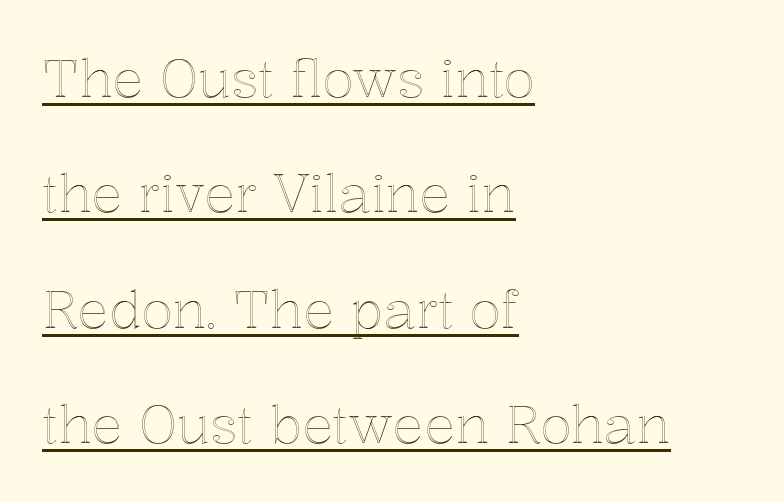
Q: Is the text italic (slanted)? A: No, it is upright.
Q: Is the text underlined? A: Yes.
Q: How is the paragraph aligned? A: Left-aligned.
Q: Is the spacing between letters normal or unusually wide? A: Normal.
Q: Is the spacing between lines tight, normal or loose? A: Loose.
Q: Width (condensed, normal, or wide)? A: Normal.
Q: x-height? A: Medium.
Q: Monospaced? A: No.
